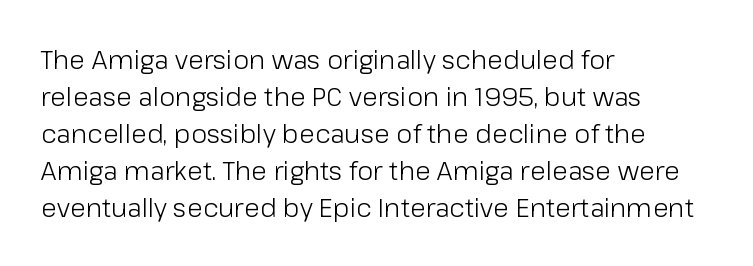
The image shows 26 px text type, upright; set left-aligned, normal line spacing (1.42x), normal letter spacing, not underlined.
